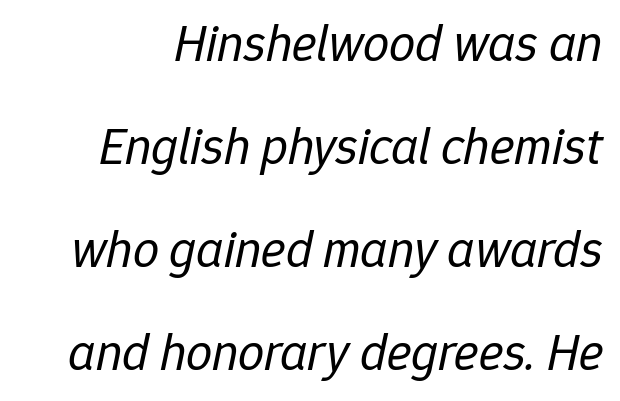
{"italic": "yes", "lean": "right", "slant_degrees": 12, "bold": "no", "weight": "regular", "width": "normal", "stroke_contrast": "low", "x_height": "medium", "monospaced": "no", "underline": "no", "line_spacing": "loose", "line_spacing_ratio": 1.98, "letter_spacing": "normal", "letter_spacing_em": 0.0, "glyph_px": 52}
